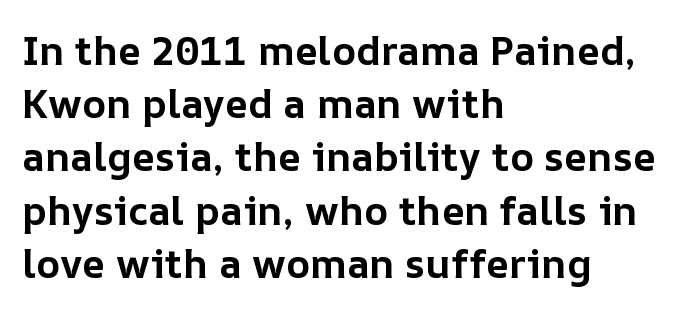
Q: Is the text bold? A: Yes.
Q: Is the text italic (slanted)? A: No, it is upright.
Q: Is the text underlined? A: No.
Q: How is the paragraph aligned? A: Left-aligned.
Q: Is the spacing between letters normal or unusually wide? A: Normal.
Q: Is the spacing between lines tight, normal or loose? A: Normal.
Q: Width (condensed, normal, or wide)? A: Normal.
Q: Stroke contrast? A: Low.
Q: x-height? A: Medium.
Q: Monospaced? A: No.
